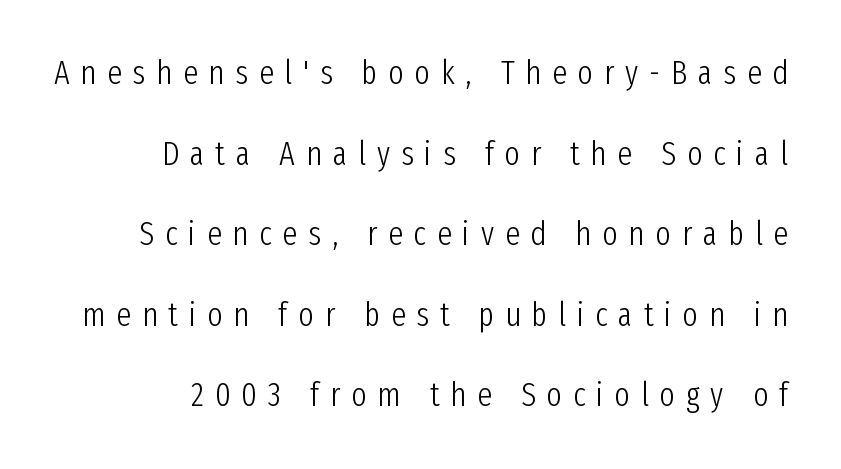
{"serif": "no", "italic": "no", "bold": "no", "weight": "light", "width": "condensed", "stroke_contrast": "low", "x_height": "medium", "monospaced": "no", "underline": "no", "line_spacing": "loose", "line_spacing_ratio": 2.44, "letter_spacing": "wide", "letter_spacing_em": 0.33, "glyph_px": 33}
